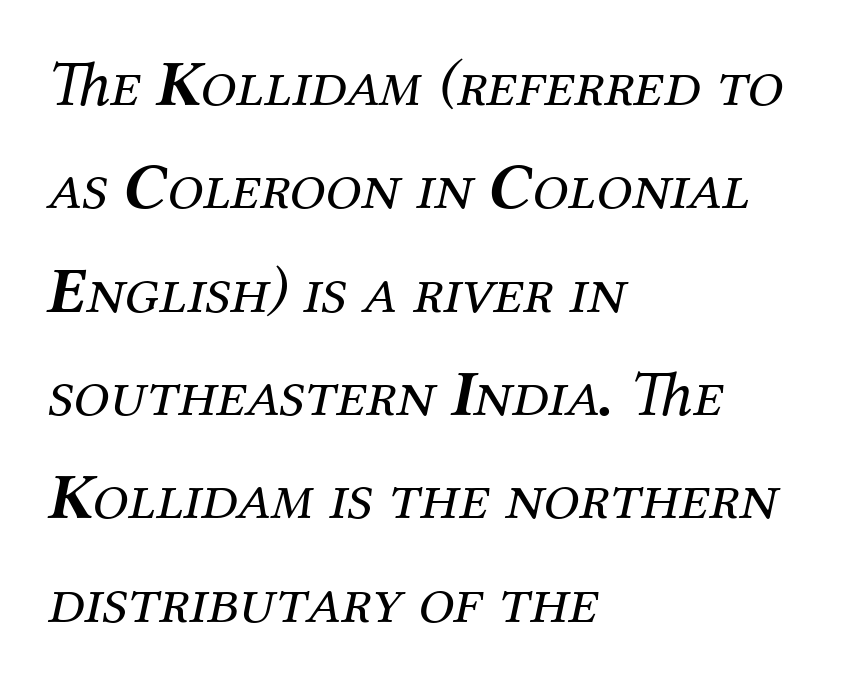
Q: Is the text bold? A: No.
Q: Is the text italic (slanted)? A: Yes, it leans right by about 12 degrees.
Q: Is the typeface a serif or a sans-serif typeface? A: Serif.
Q: Is the text underlined? A: No.
Q: How is the paragraph aligned? A: Left-aligned.
Q: Is the spacing between letters normal or unusually wide? A: Normal.
Q: Is the spacing between lines tight, normal or loose? A: Normal.
Q: Width (condensed, normal, or wide)? A: Normal.
Q: Stroke contrast? A: Medium.
Q: x-height? A: Medium.
Q: Monospaced? A: No.
